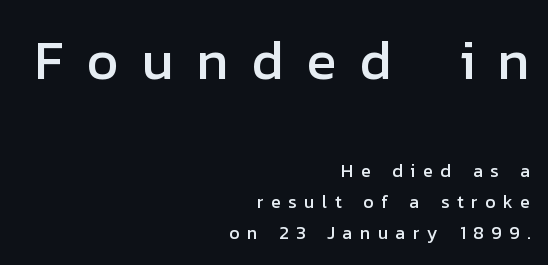
Only glyphs here, with clear space below each row. The type family on display is of the sans-serif kind. When letters stand straight like this, we call the style roman or upright. Visually the block forms a straight wall on the right and a jagged coastline on the left. Someone cranked the tracking dial way up on this one.
